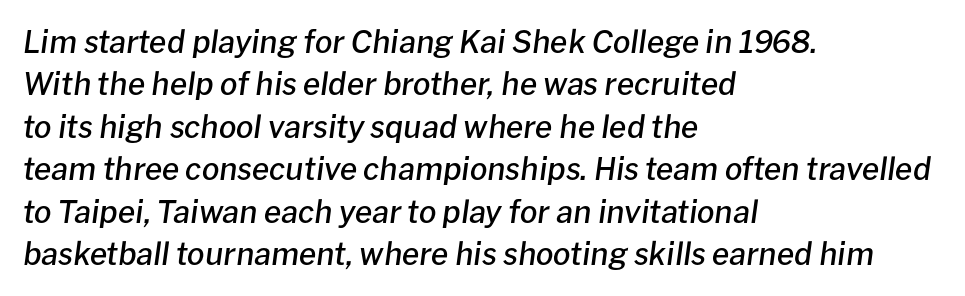
{"italic": "yes", "lean": "right", "slant_degrees": 8, "bold": "semi", "weight": "semibold", "width": "normal", "stroke_contrast": "low", "x_height": "medium", "monospaced": "no", "underline": "no", "align": "left", "line_spacing": "normal", "line_spacing_ratio": 1.37, "letter_spacing": "normal", "letter_spacing_em": 0.0, "glyph_px": 31}
